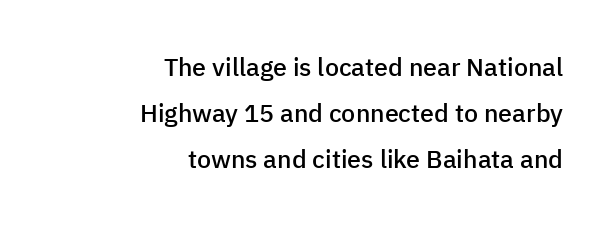
Q: Is the text bold? A: Semi-bold.
Q: Is the text italic (slanted)? A: No, it is upright.
Q: Is the text underlined? A: No.
Q: How is the paragraph aligned? A: Right-aligned.
Q: Is the spacing between letters normal or unusually wide? A: Normal.
